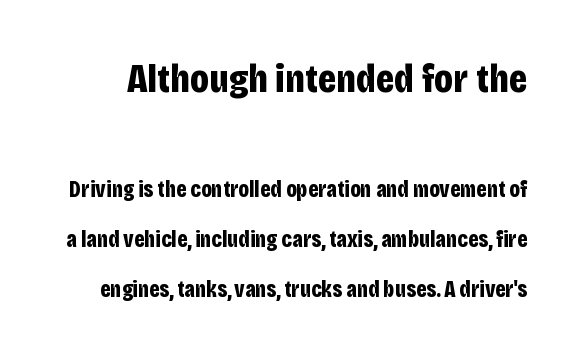
{"serif": "no", "italic": "no", "bold": "yes", "weight": "bold", "width": "condensed", "stroke_contrast": "low", "x_height": "large", "monospaced": "no", "underline": "no", "line_spacing": "loose", "line_spacing_ratio": 2.18, "letter_spacing": "normal", "letter_spacing_em": 0.0, "larger_block": "first", "size_ratio": 1.78, "glyph_px": 41}
